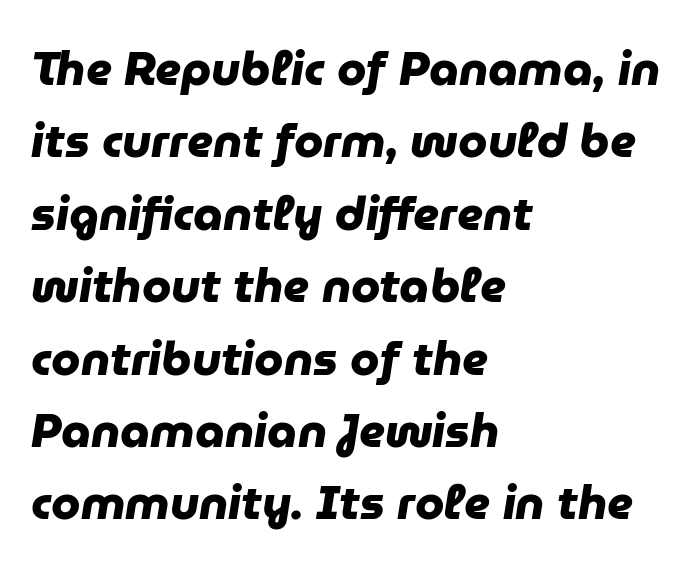
Q: Is the text bold? A: Yes.
Q: Is the typeface a serif or a sans-serif typeface? A: Sans-serif.
Q: Is the text underlined? A: No.
Q: How is the paragraph aligned? A: Left-aligned.
Q: Is the spacing between letters normal or unusually wide? A: Normal.
Q: Is the spacing between lines tight, normal or loose? A: Normal.
Q: Width (condensed, normal, or wide)? A: Normal.
Q: Stroke contrast? A: Low.
Q: x-height? A: Medium.
Q: Monospaced? A: No.
